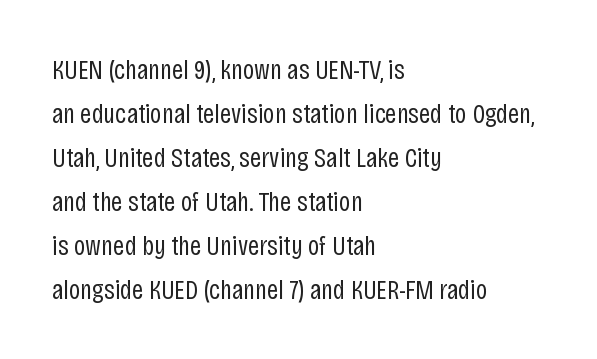
This is not heavy type; no bold has been used. The rag falls on the right side of this text block. Classification — sans serif. In terms of letterspacing, this is plain default setting.
